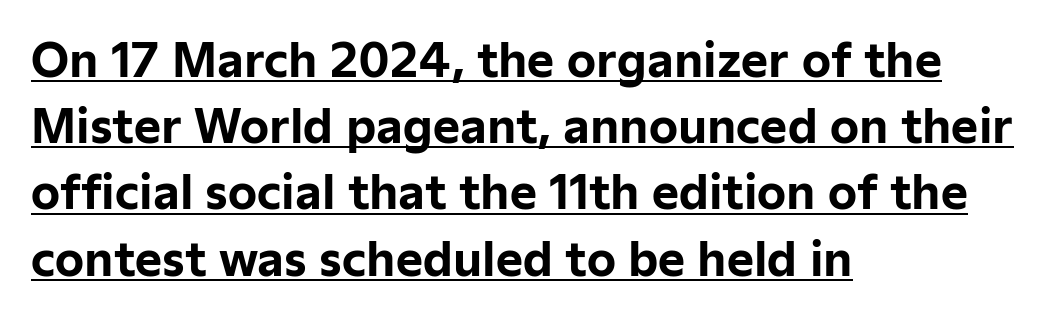
{"serif": "no", "italic": "no", "bold": "yes", "weight": "bold", "width": "normal", "stroke_contrast": "low", "x_height": "medium", "monospaced": "no", "underline": "yes", "align": "left", "line_spacing": "normal", "line_spacing_ratio": 1.44, "letter_spacing": "normal", "letter_spacing_em": 0.0, "glyph_px": 46}
